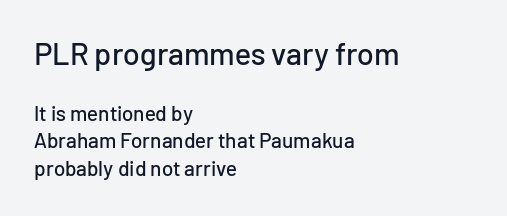
The image shows 31 px sans-serif type, upright; set left-aligned, normal line spacing (1.32x), normal letter spacing, not underlined; the first (top) block is 1.48x larger; low stroke contrast and a medium x-height.
